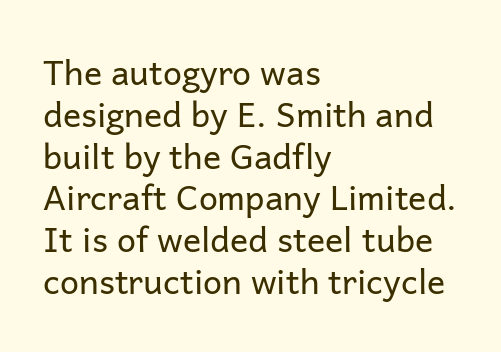
The letters advance in unequal steps, a hallmark of proportional type. Every row of glyphs begins at an identical x-position on the left. Beneath every word, the page is bare. The type sits square on the baseline with zero lean. The font sits on the lighter half of the weight spectrum, regular included. Nope, no serifs anywhere on these letters.
